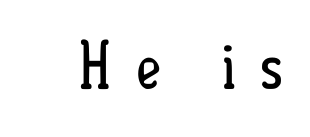
The image shows 65 px regular-weight, condensed type, upright; set unusually wide letter spacing (+0.35 em), not underlined; low stroke contrast and a small x-height.
